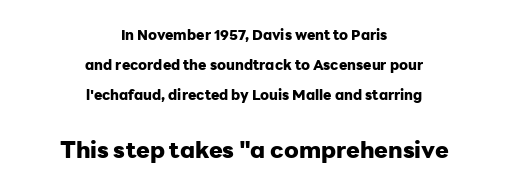
The image shows 23 px bold type, upright; set centered, loose line spacing (2.13x), normal letter spacing, not underlined; the second (bottom) block is 1.64x larger.
